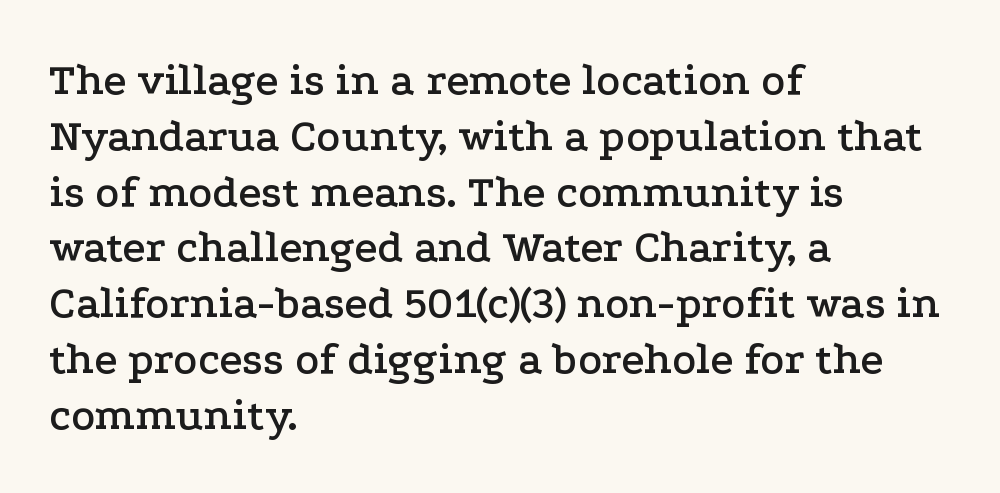
The image shows 45 px wide serif type, upright; set left-aligned, line spacing 1.24x, normal letter spacing, not underlined; low stroke contrast and a medium x-height.
